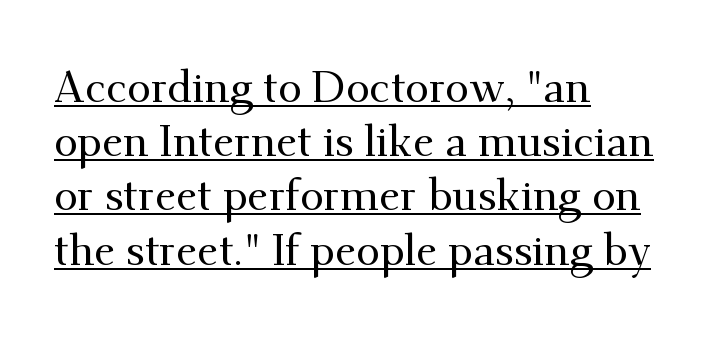
The image shows 43 px serif type, upright; set left-aligned, normal line spacing (1.26x), normal letter spacing, underlined; medium stroke contrast and a small x-height.
